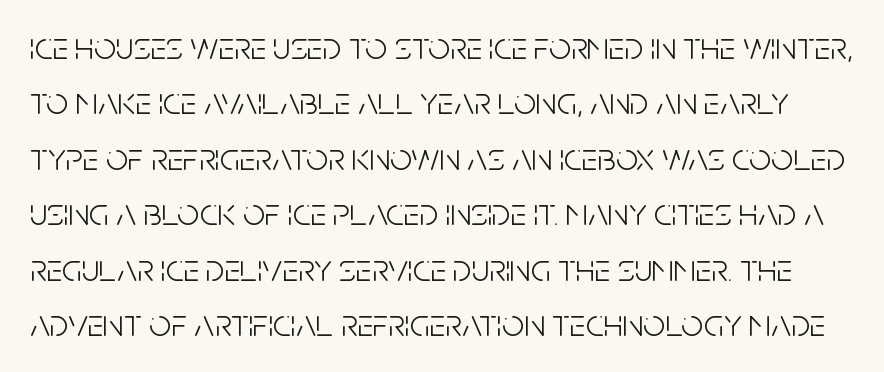
The image shows 39 px light, condensed sans-serif type, upright; set normal line spacing (1.42x), normal letter spacing, not underlined; low stroke contrast and a large x-height.
